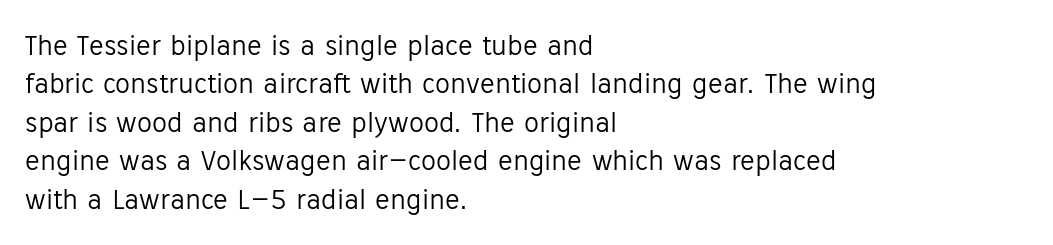
{"serif": "no", "italic": "no", "bold": "no", "weight": "light", "width": "normal", "stroke_contrast": "low", "x_height": "medium", "monospaced": "no", "underline": "no", "align": "left", "line_spacing": "normal", "line_spacing_ratio": 1.28, "letter_spacing": "normal", "letter_spacing_em": 0.0, "glyph_px": 30}
